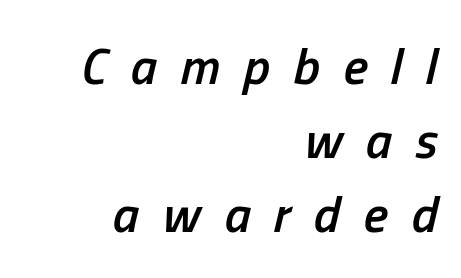
The image shows 51 px semibold, condensed type, italic (leaning right); set right-aligned, normal line spacing (1.45x), unusually wide letter spacing (+0.46 em), not underlined; low stroke contrast and a medium x-height.
